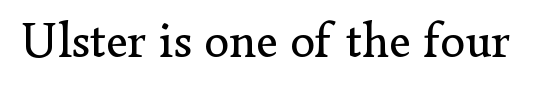
The strokes are not fattened; the text isn't bold. This sample uses plain, unmodified letter spacing. Characters remain perfectly vertical along every line. Beneath every word, the page is bare.
